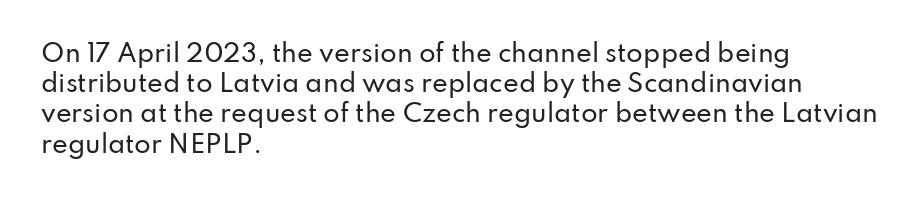
{"italic": "no", "underline": "no", "align": "left", "line_spacing": "normal", "line_spacing_ratio": 1.26, "letter_spacing": "normal", "letter_spacing_em": 0.0, "glyph_px": 24}
